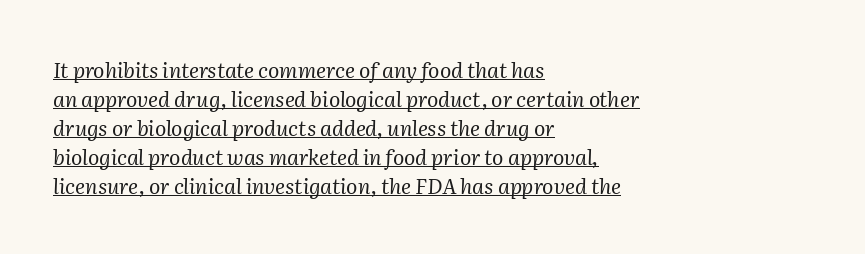
Decoration check: the copy is underlined. This is oblique type, the kind used for emphasis or titles. Weight: in the light-to-regular range. This rendering uses left alignment, leaving the right contour irregular. The tracking reads as untouched default to a designer's eye. Leading: standard.
